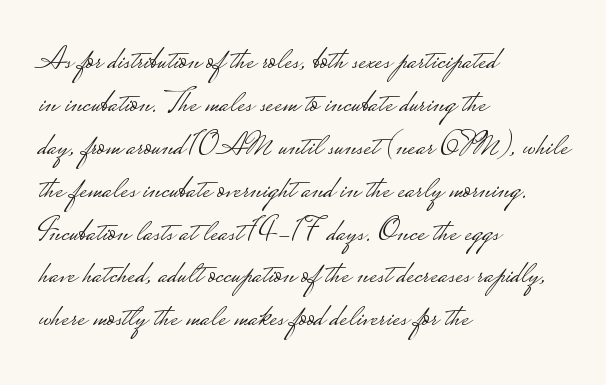
{"serif": "no", "bold": "no", "weight": "light", "width": "wide", "stroke_contrast": "low", "monospaced": "no", "underline": "no", "align": "left", "line_spacing": "normal", "line_spacing_ratio": 1.3, "letter_spacing": "normal", "letter_spacing_em": 0.0, "glyph_px": 33}
